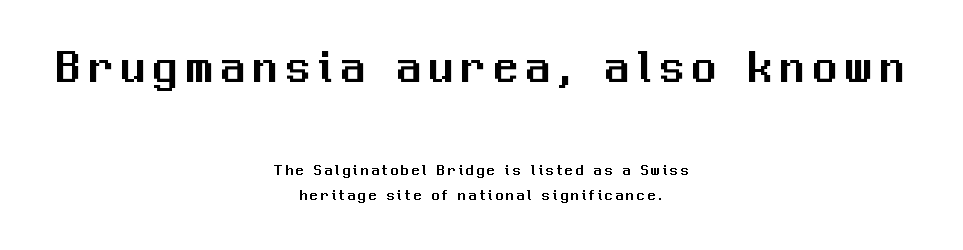
{"serif": "no", "italic": "no", "width": "normal", "stroke_contrast": "medium", "x_height": "medium", "monospaced": "no", "underline": "no", "align": "center", "line_spacing": "normal", "line_spacing_ratio": 1.6, "larger_block": "first", "size_ratio": 3.06, "glyph_px": 49}
